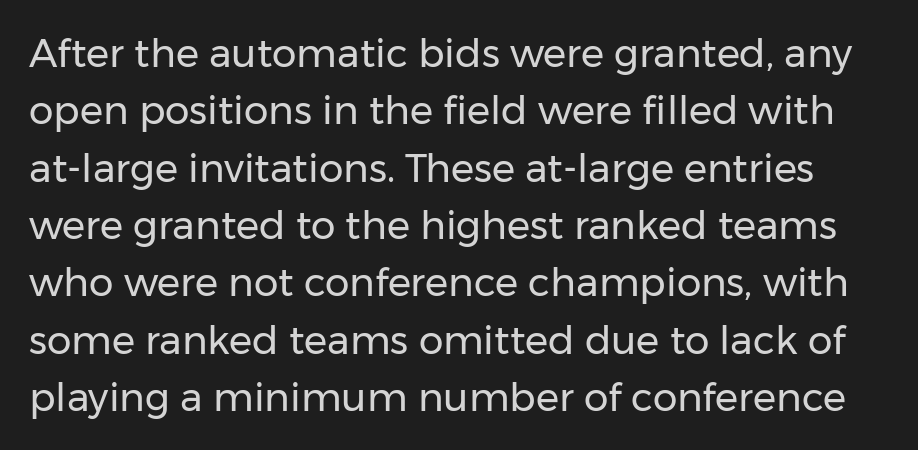
{"serif": "no", "italic": "no", "bold": "no", "weight": "regular", "width": "normal", "stroke_contrast": "low", "x_height": "medium", "monospaced": "no", "underline": "no", "line_spacing": "normal", "line_spacing_ratio": 1.47, "letter_spacing": "normal", "letter_spacing_em": 0.0, "glyph_px": 39}
